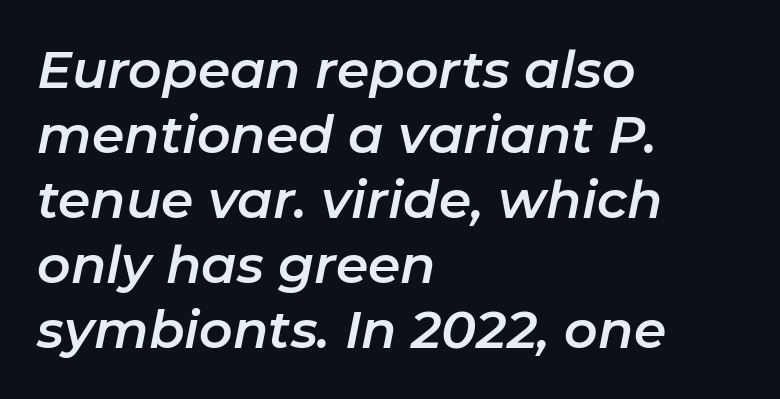
{"italic": "yes", "lean": "right", "slant_degrees": 11, "width": "normal", "stroke_contrast": "low", "x_height": "medium", "monospaced": "no", "underline": "no", "align": "left", "line_spacing": "normal", "line_spacing_ratio": 1.25, "letter_spacing": "normal", "letter_spacing_em": 0.0, "glyph_px": 52}
